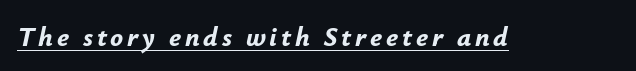
{"italic": "yes", "lean": "right", "slant_degrees": 12, "bold": "yes", "underline": "yes", "glyph_px": 27}
